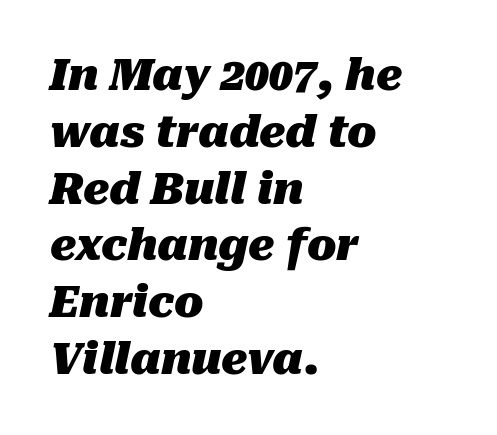
{"italic": "yes", "lean": "right", "slant_degrees": 10, "bold": "yes", "weight": "heavy", "width": "normal", "stroke_contrast": "medium", "x_height": "medium", "monospaced": "no", "underline": "no", "align": "left", "line_spacing": "normal", "line_spacing_ratio": 1.32, "letter_spacing": "normal", "letter_spacing_em": 0.0, "glyph_px": 43}
